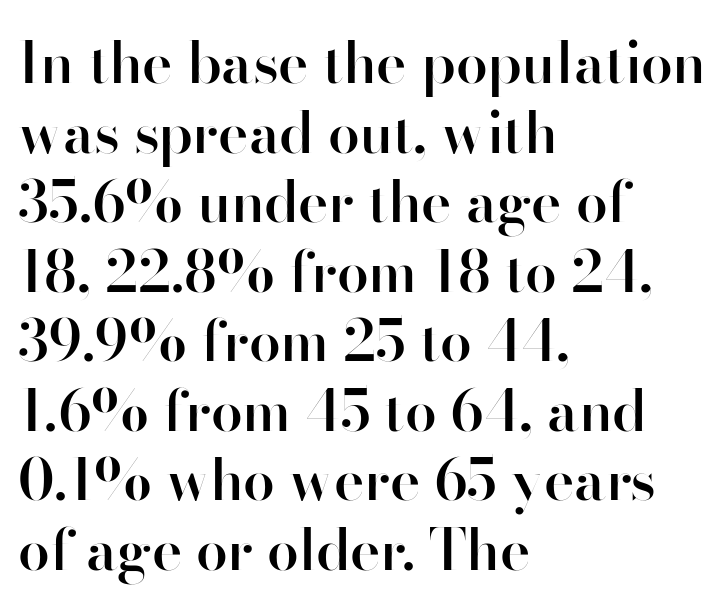
The typeface chosen for these lines omits serifs. A classic flush-left, rag-right setting is used for this passage. Check the space under the baseline: it is left empty. In terms of weight, the rendering is demibold, just under bold.
